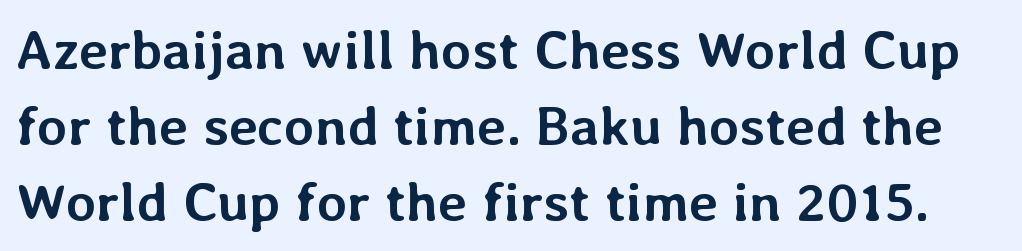
Q: Is the text bold? A: Yes.
Q: Is the text italic (slanted)? A: No, it is upright.
Q: Is the text underlined? A: No.
Q: Is the spacing between letters normal or unusually wide? A: Normal.
Q: Is the spacing between lines tight, normal or loose? A: Normal.
Q: Width (condensed, normal, or wide)? A: Normal.
Q: Stroke contrast? A: Low.
Q: x-height? A: Medium.
Q: Monospaced? A: No.
